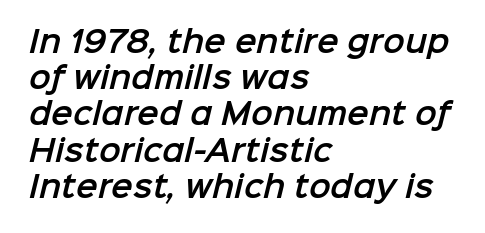
The image shows 29 px sans-serif type; set left-aligned, normal line spacing (1.25x), normal letter spacing, not underlined; low stroke contrast and a medium x-height.
